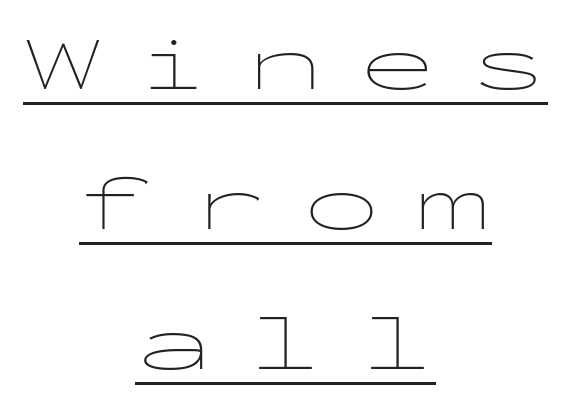
The image shows 77 px thin, wide sans-serif type, upright, monospaced; set centered, line spacing 1.82x, unusually wide letter spacing (+0.45 em), underlined; low stroke contrast and a medium x-height.
